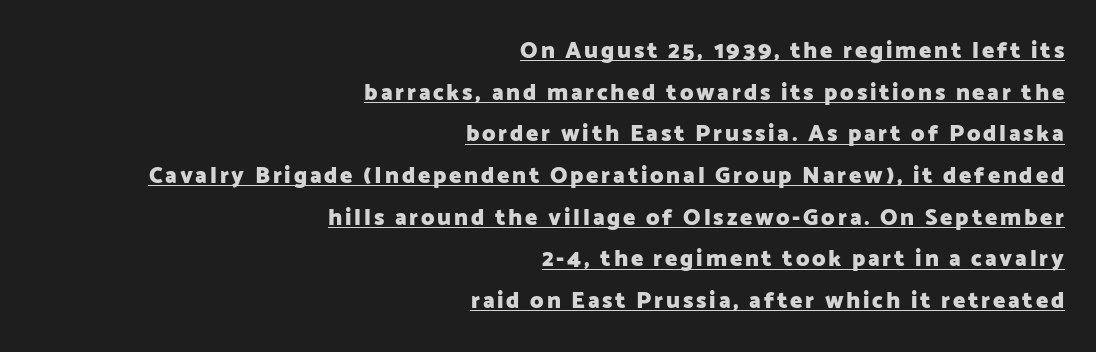
Q: Is the text bold? A: Yes.
Q: Is the text italic (slanted)? A: No, it is upright.
Q: Is the text underlined? A: Yes.
Q: How is the paragraph aligned? A: Right-aligned.
